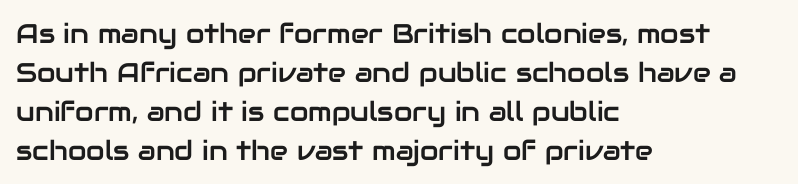
Q: Is the text italic (slanted)? A: No, it is upright.
Q: Is the text underlined? A: No.
Q: How is the paragraph aligned? A: Left-aligned.
Q: Is the spacing between letters normal or unusually wide? A: Normal.
Q: Is the spacing between lines tight, normal or loose? A: Normal.
